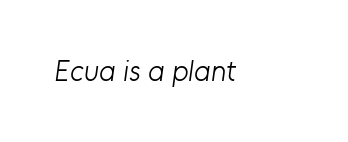
Plain, unruled lines of type. Note the varied advance widths — an 'i' is clearly narrower than an 'm'. The passage shown has conventional tracking throughout. In terms of letterform style, serifs are entirely absent.
